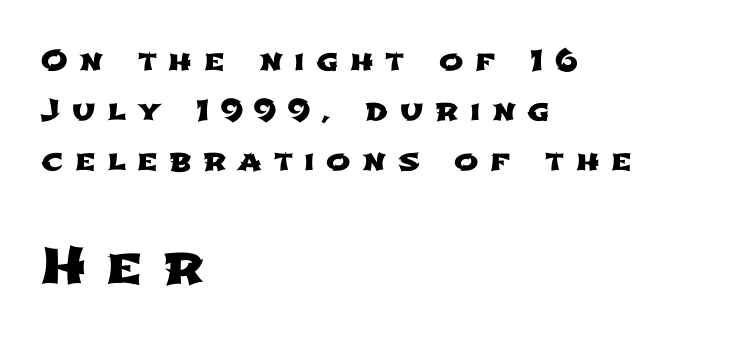
The image shows 51 px wide sans-serif type; set left-aligned, line spacing 1.73x, unusually wide letter spacing (+0.4 em), not underlined; the second (bottom) block is 1.76x larger; low stroke contrast and a medium x-height.
